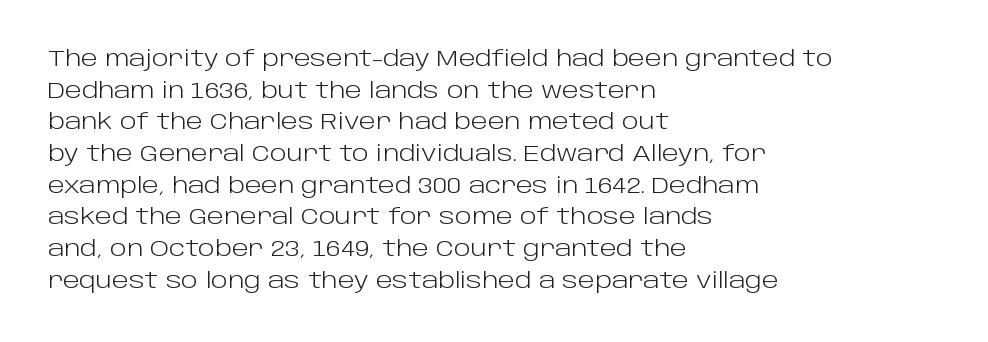
{"italic": "no", "bold": "no", "underline": "no", "align": "left", "line_spacing": "normal", "line_spacing_ratio": 1.44, "letter_spacing": "normal", "letter_spacing_em": 0.0, "glyph_px": 22}
